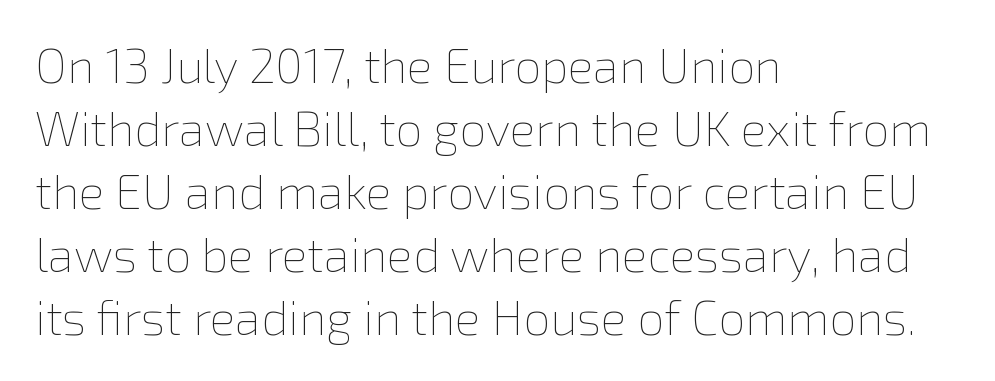
{"italic": "no", "bold": "no", "weight": "thin", "width": "normal", "x_height": "medium", "monospaced": "no", "underline": "no", "align": "left", "line_spacing": "normal", "line_spacing_ratio": 1.31, "letter_spacing": "normal", "letter_spacing_em": 0.0, "glyph_px": 48}
